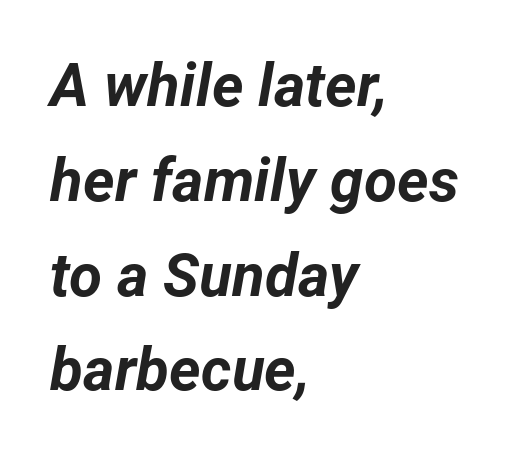
In terms of leading, this rendering sits right in the middle. Slant detected: the letters are inclined. Observe the ordinary spacing: letters are neighbours, not strangers. Thick stems and heavy bowls — unmistakably bold. The paragraph shown leans on its left margin.
